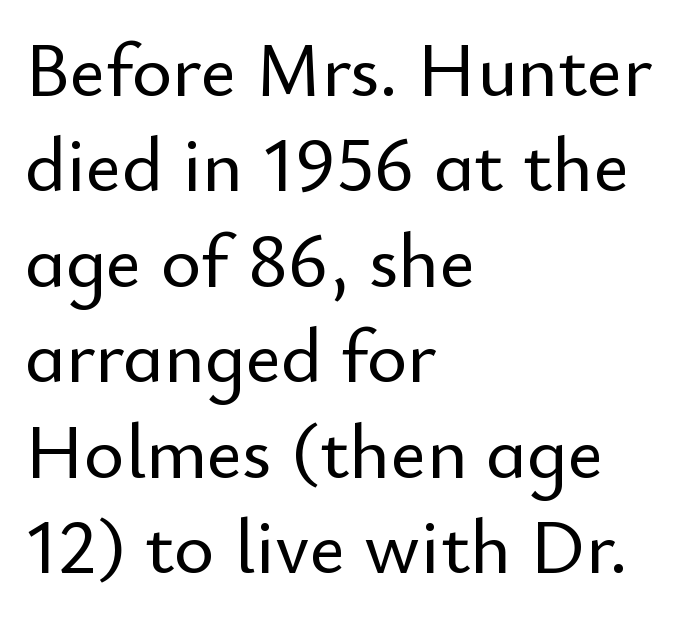
{"serif": "no", "italic": "no", "width": "normal", "stroke_contrast": "low", "x_height": "small", "monospaced": "no", "underline": "no", "align": "left", "line_spacing_ratio": 1.24, "letter_spacing": "normal", "letter_spacing_em": 0.0, "glyph_px": 77}
